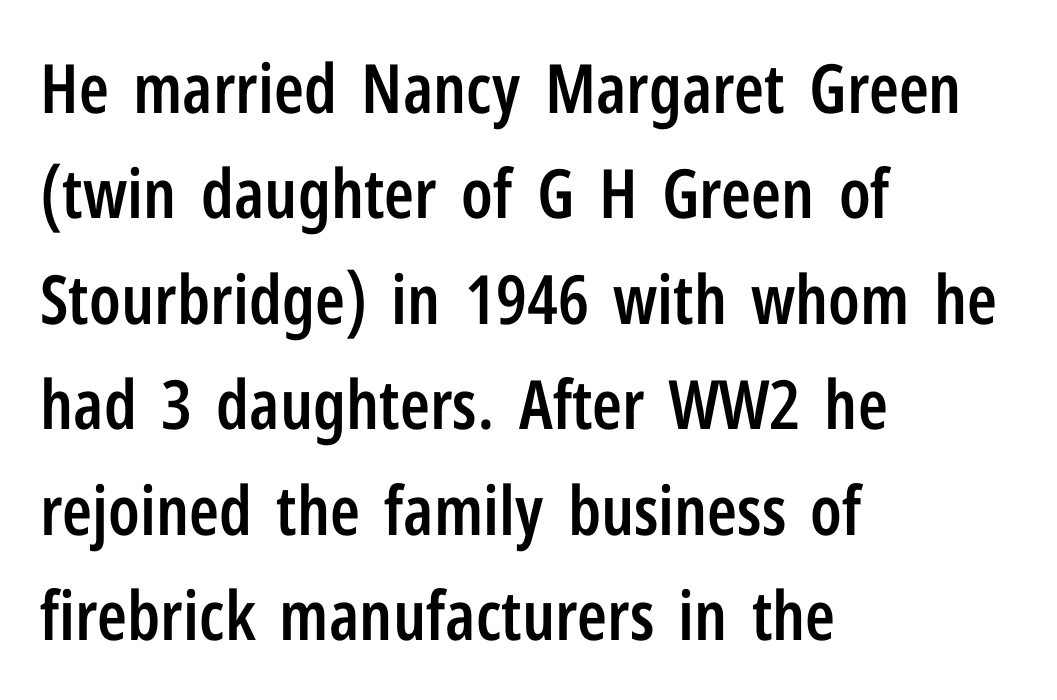
The image shows 68 px semibold, condensed sans-serif type, upright; set left-aligned, normal line spacing (1.55x), normal letter spacing, not underlined; low stroke contrast and a medium x-height.
